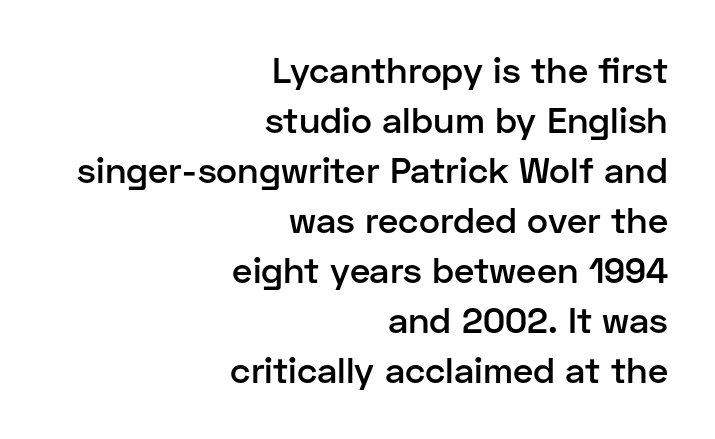
Q: Is the text bold? A: Semi-bold.
Q: Is the text italic (slanted)? A: No, it is upright.
Q: Is the typeface a serif or a sans-serif typeface? A: Sans-serif.
Q: Is the text underlined? A: No.
Q: How is the paragraph aligned? A: Right-aligned.
Q: Is the spacing between letters normal or unusually wide? A: Normal.
Q: Is the spacing between lines tight, normal or loose? A: Normal.
Q: Width (condensed, normal, or wide)? A: Normal.
Q: Stroke contrast? A: Low.
Q: x-height? A: Medium.
Q: Monospaced? A: No.
